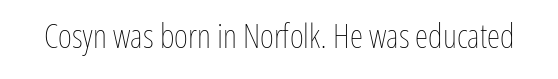
Q: Is the text bold? A: No.
Q: Is the text italic (slanted)? A: No, it is upright.
Q: Is the text underlined? A: No.
Q: Is the spacing between letters normal or unusually wide? A: Normal.
Q: Width (condensed, normal, or wide)? A: Condensed.
Q: Stroke contrast? A: Low.
Q: x-height? A: Medium.
Q: Monospaced? A: No.
